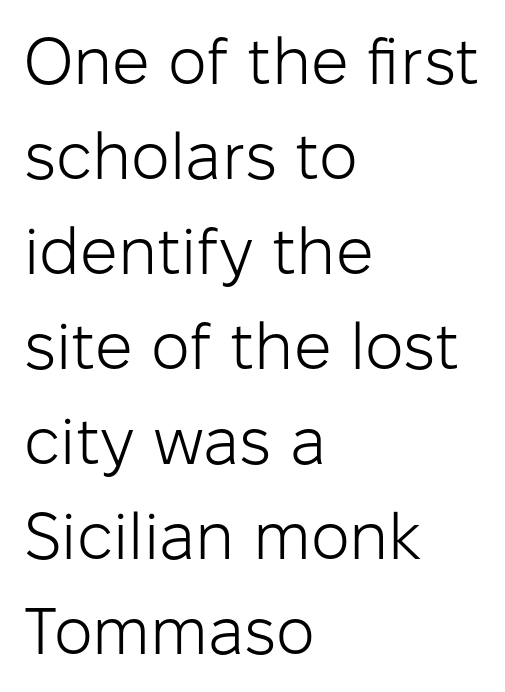
The image shows 66 px light sans-serif type, upright; set left-aligned, normal line spacing (1.44x), normal letter spacing, not underlined; low stroke contrast and a medium x-height.
